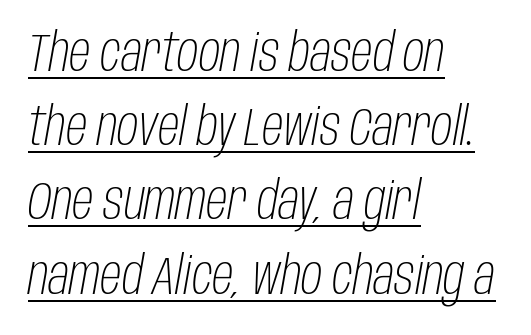
Every row of glyphs begins at an identical x-position on the left. Each stroke keeps to a modest, everyday thickness or less. Beneath each row of characters lies a ruled line. Regarding leading, the lines here are spaced in the standard way. Looks like regular typesetting: each glyph gets only the width it needs. Yep, that's italic — everything's leaning.
